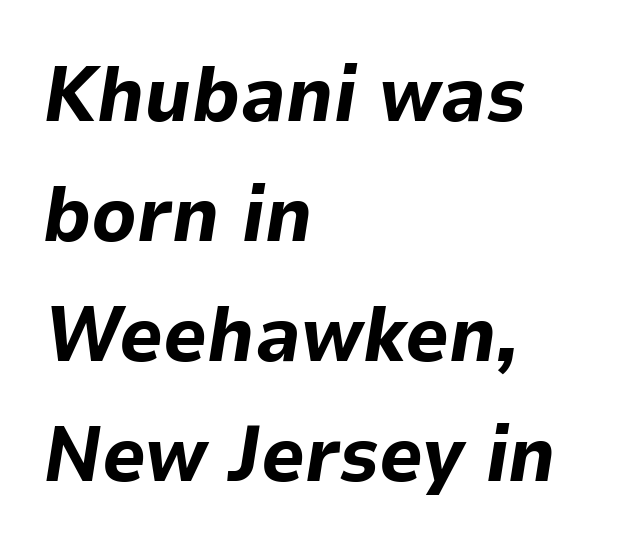
The image shows 77 px bold type, italic (leaning right); set left-aligned, normal line spacing (1.56x), normal letter spacing, not underlined; low stroke contrast and a medium x-height.
